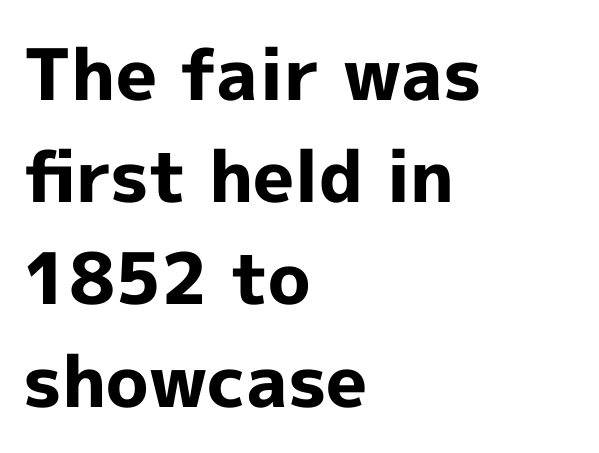
{"serif": "no", "italic": "no", "bold": "yes", "weight": "bold", "width": "normal", "x_height": "medium", "monospaced": "no", "underline": "no", "align": "left", "line_spacing": "normal", "line_spacing_ratio": 1.44, "letter_spacing": "normal", "letter_spacing_em": 0.0, "glyph_px": 71}
